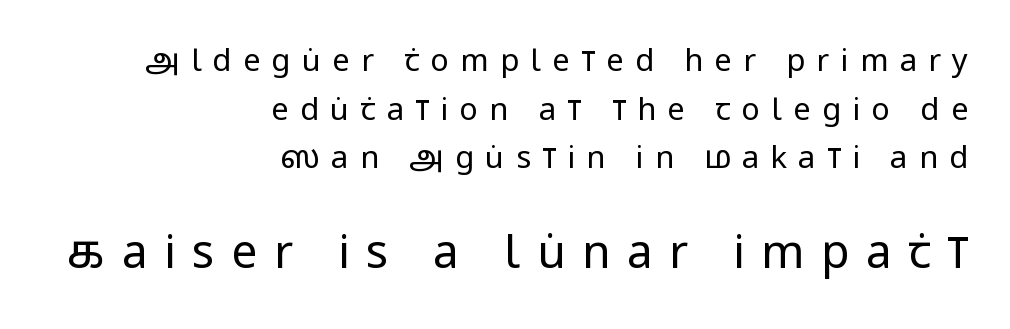
The image shows 46 px regular-weight, condensed sans-serif type, upright; set right-aligned, normal line spacing (1.57x), unusually wide letter spacing (+0.36 em), not underlined; the second (bottom) block is 1.48x larger; low stroke contrast and a large x-height.
